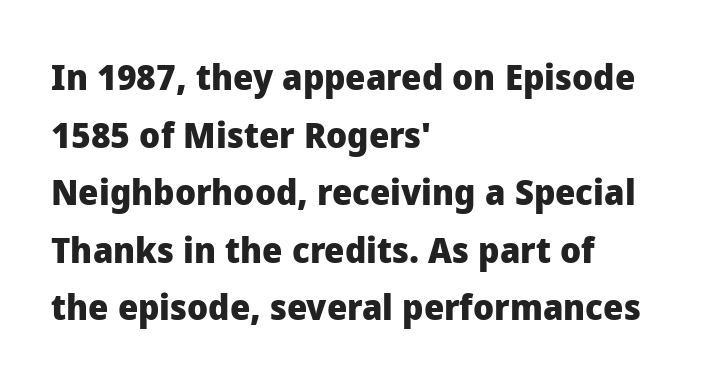
{"serif": "no", "italic": "no", "bold": "yes", "weight": "heavy", "width": "normal", "stroke_contrast": "low", "x_height": "medium", "monospaced": "no", "underline": "no", "align": "left", "line_spacing": "normal", "line_spacing_ratio": 1.6, "letter_spacing": "normal", "letter_spacing_em": 0.0, "glyph_px": 36}
